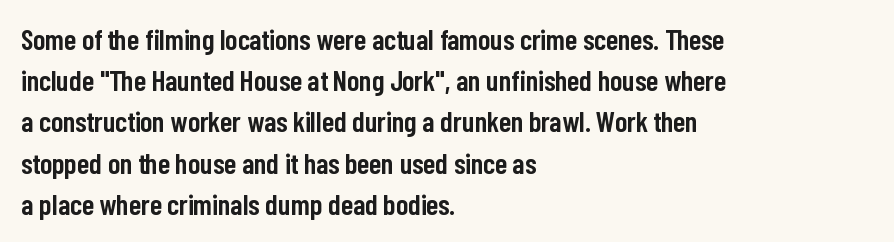
The image shows 29 px semibold, condensed sans-serif type, upright; set left-aligned, normal line spacing (1.42x), normal letter spacing, not underlined; low stroke contrast and a medium x-height.
